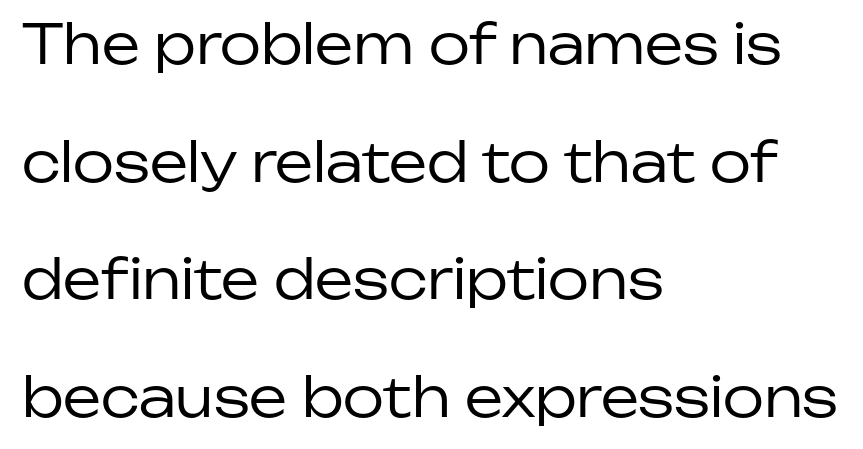
The words here are not underlined. Is this a fixed-width face? No — the glyphs have proportional, varying widths. In CSS terms this would be text-align: left. The type family on display is of the sans-serif kind.
